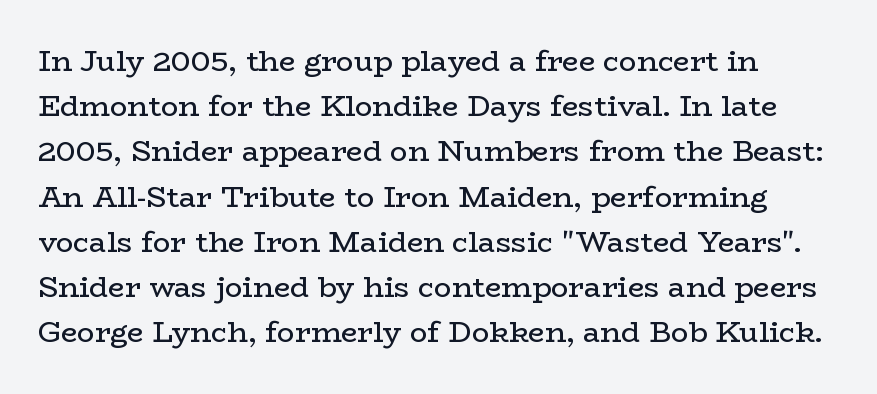
Nope, not italic — everything's standing straight. A typesetter would call this leading conventional body-copy spacing. The space beneath each line is pristine and unruled. What stands out about the letter spacing? Nothing — it is the standard amount. Spacing verdict: proportional, widths tailored to each character.
